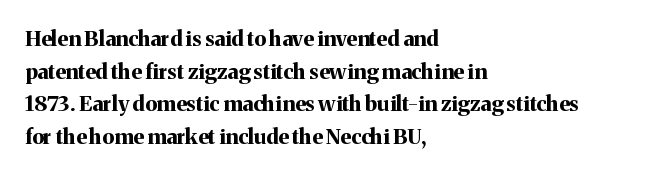
Q: Is the text bold? A: Yes.
Q: Is the text italic (slanted)? A: No, it is upright.
Q: Is the text underlined? A: No.
Q: How is the paragraph aligned? A: Left-aligned.
Q: Is the spacing between letters normal or unusually wide? A: Normal.
Q: Is the spacing between lines tight, normal or loose? A: Normal.
